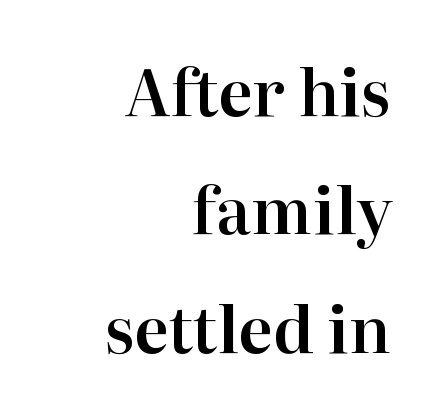
Q: Is the text italic (slanted)? A: No, it is upright.
Q: Is the typeface a serif or a sans-serif typeface? A: Serif.
Q: Is the text underlined? A: No.
Q: How is the paragraph aligned? A: Right-aligned.
Q: Is the spacing between letters normal or unusually wide? A: Normal.
Q: Width (condensed, normal, or wide)? A: Normal.
Q: Stroke contrast? A: High.
Q: x-height? A: Medium.
Q: Monospaced? A: No.
